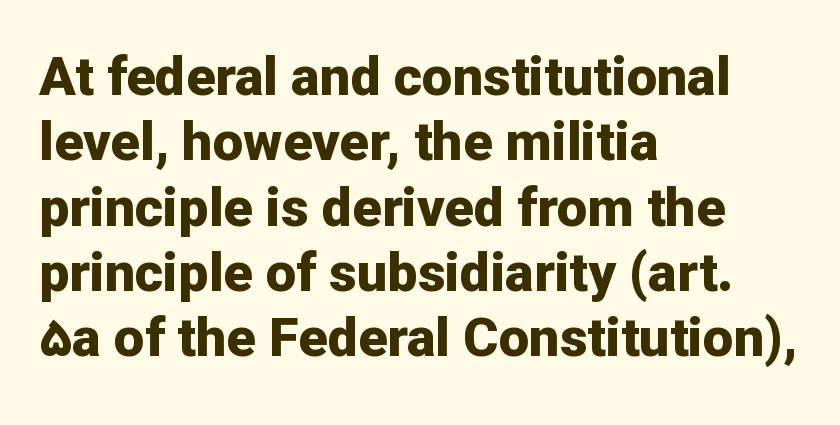
The rendering anchors every line to the left-hand side. The rendering shows plain stroke endings on the letterforms — a sans-serif design. Students, note that the glyphs here touch the page at normal intervals. Plain, unruled lines of type. A dark, heavy texture on the line: the type is bold.
